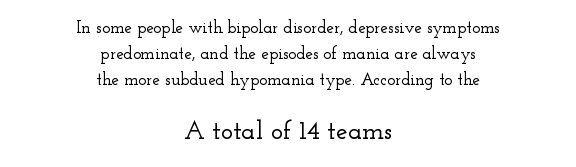
The lettering holds an erect, upright posture throughout. Which margin do the lines hug? Neither — every line sits in the middle. How would I describe the line gaps? Plain and ordinary. Inter-character spacing is left at the font's built-in metrics.
